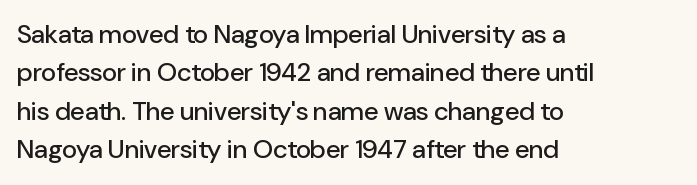
Q: Is the text italic (slanted)? A: No, it is upright.
Q: Is the text underlined? A: No.
Q: How is the paragraph aligned? A: Left-aligned.
Q: Is the spacing between letters normal or unusually wide? A: Normal.
Q: Is the spacing between lines tight, normal or loose? A: Normal.
